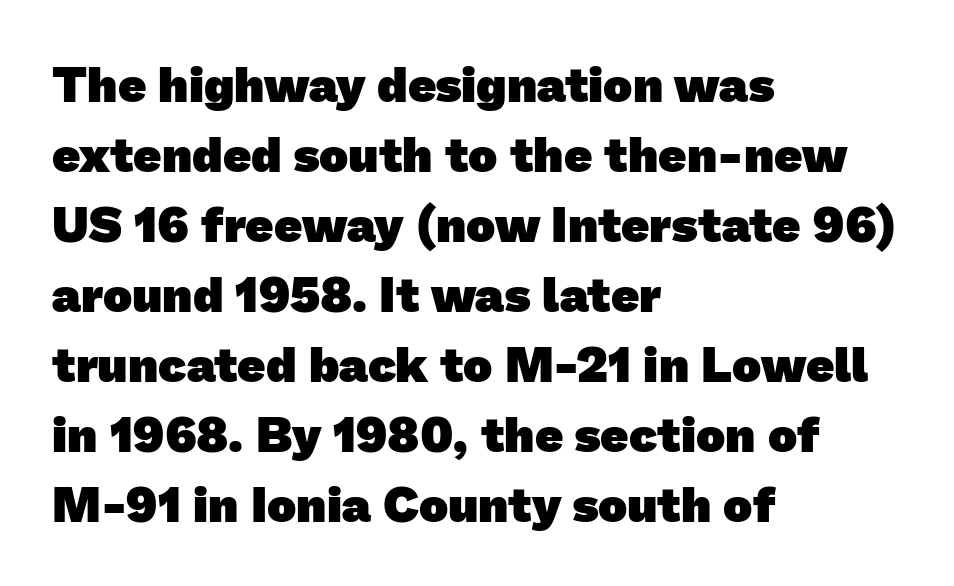
Look at the stroke-to-counter ratio: heavy, a bold. The rendering uses a moderate line-height, typical for paragraphs. To sum up the face: it is a sans, with no serifs. Quick note: underline off.
